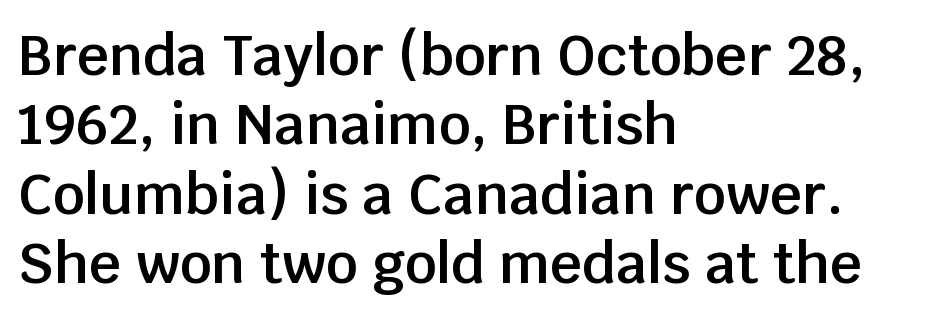
The glyphs in this specimen are sans serif. Casual observation: everything's shoved over to the left. The rendering uses a semibold face; strokes are thickened but not to full bold. Vertical strokes here are truly vertical. Note the varied advance widths — an 'i' is clearly narrower than an 'm'.
